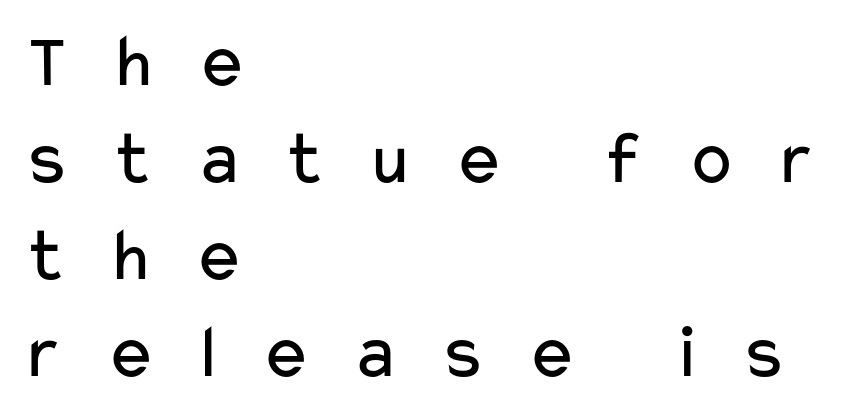
{"serif": "no", "italic": "no", "bold": "no", "weight": "regular", "width": "wide", "stroke_contrast": "low", "x_height": "medium", "monospaced": "no", "underline": "no", "align": "left", "line_spacing": "normal", "line_spacing_ratio": 1.26, "letter_spacing": "wide", "letter_spacing_em": 0.49, "glyph_px": 77}
